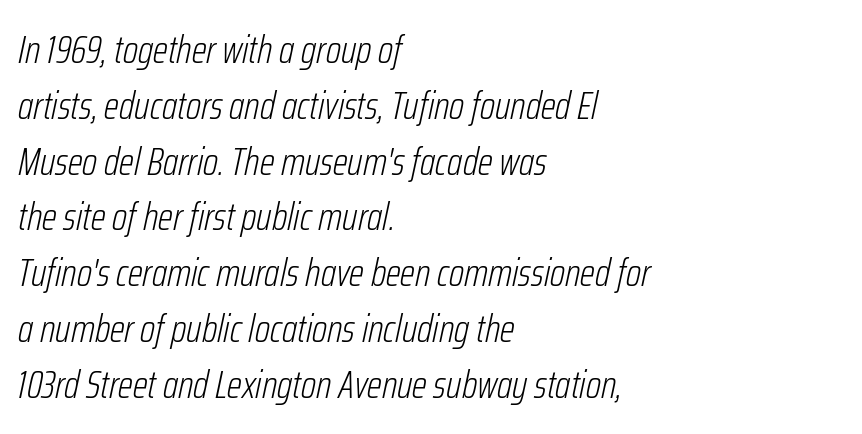
Unbolded letterforms with no extra heft. Note the varied advance widths — an 'i' is clearly narrower than an 'm'. Each new line begins a customary step beneath the previous one. You could call the tracking neutral — neither tight nor loose.
